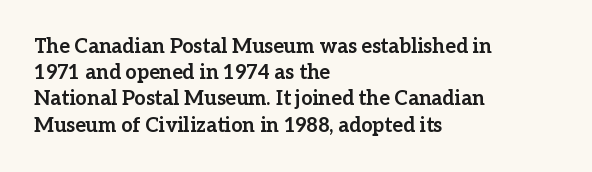
Q: Is the text bold? A: Yes.
Q: Is the text italic (slanted)? A: No, it is upright.
Q: Is the text underlined? A: No.
Q: How is the paragraph aligned? A: Left-aligned.
Q: Is the spacing between letters normal or unusually wide? A: Normal.
Q: Is the spacing between lines tight, normal or loose? A: Normal.
